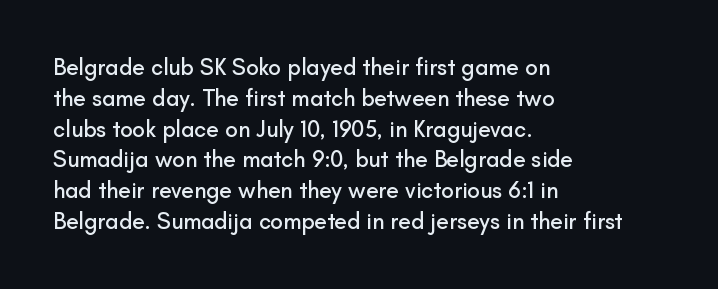
The image shows 23 px text type, upright; set left-aligned, normal line spacing (1.34x), normal letter spacing, not underlined.
